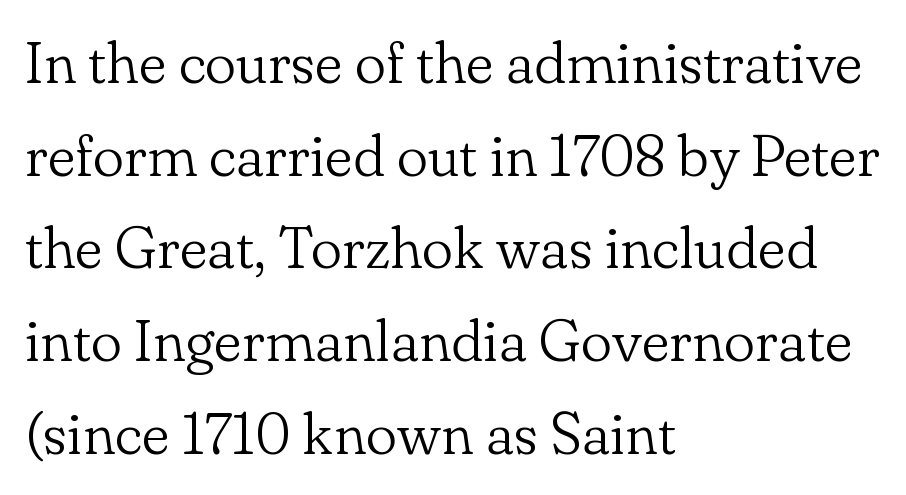
Think of a printed novel: that variable character pitch is what you see here. Posture: upright roman. Letters rest on an invisible, unmarked baseline. This sample uses plain, unmodified letter spacing. Counters stay open thanks to moderate or lighter strokes. One-word summary of the alignment: left.
